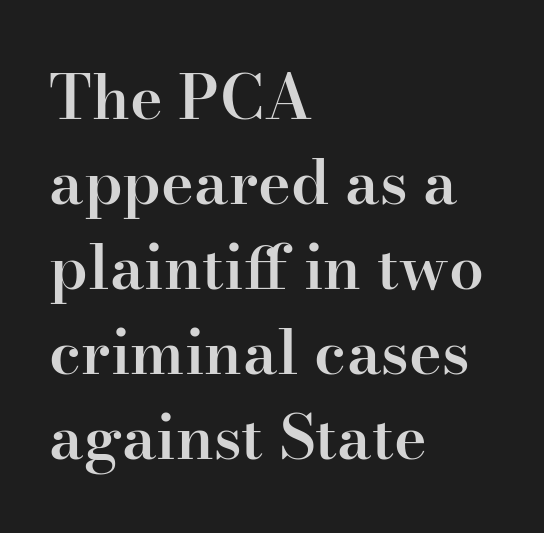
{"serif": "yes", "italic": "no", "bold": "semi", "weight": "semibold", "width": "normal", "stroke_contrast": "high", "x_height": "small", "monospaced": "no", "underline": "no", "align": "left", "line_spacing": "normal", "line_spacing_ratio": 1.37, "letter_spacing": "normal", "letter_spacing_em": 0.0, "glyph_px": 62}
